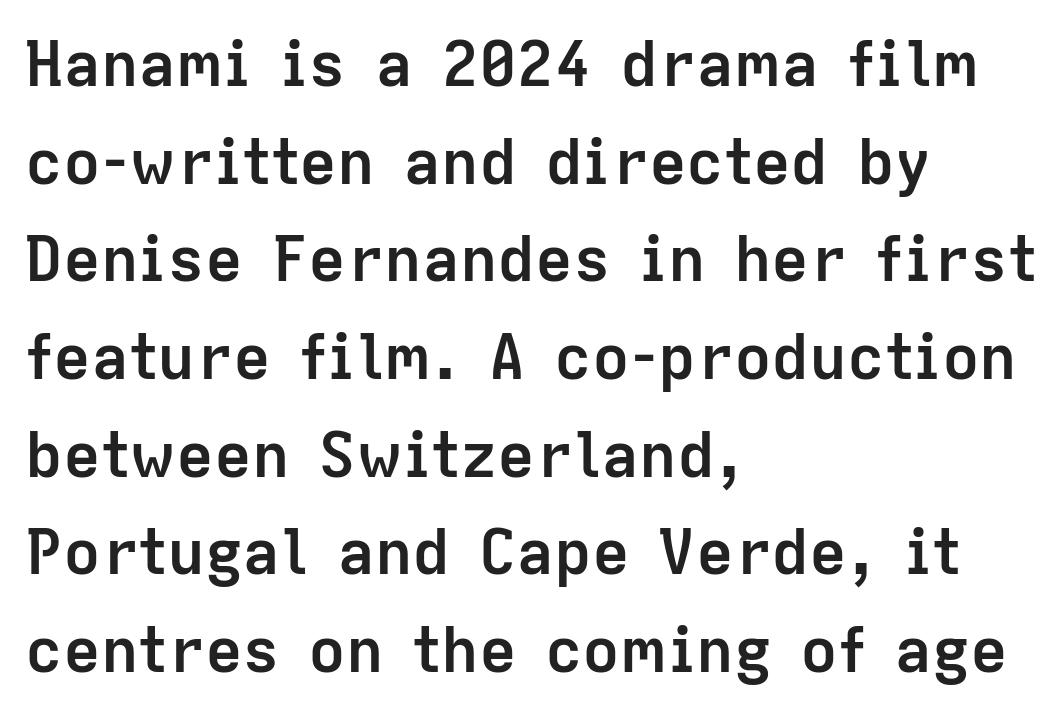
Summary of vertical rhythm: regular, with standard interline spacing. Short note: letters normally spaced. Every row of glyphs begins at an identical x-position on the left. Do the characters align in a grid? No, the font is proportional. This sample uses a sans-serif face.
